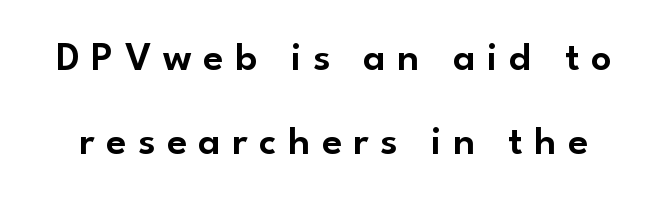
The image shows 41 px sans-serif type, upright; set loose line spacing (2.06x), unusually wide letter spacing (+0.28 em), not underlined; low stroke contrast and a small x-height.
